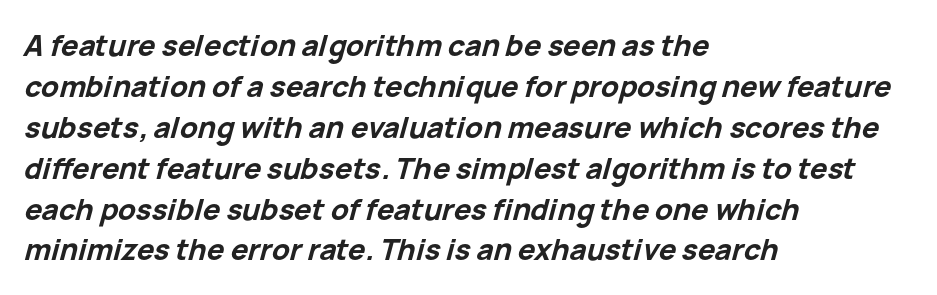
{"italic": "yes", "lean": "right", "slant_degrees": 15, "bold": "yes", "weight": "bold", "width": "normal", "stroke_contrast": "low", "x_height": "medium", "monospaced": "no", "underline": "no", "align": "left", "line_spacing": "normal", "line_spacing_ratio": 1.41, "letter_spacing": "normal", "letter_spacing_em": 0.0, "glyph_px": 29}
